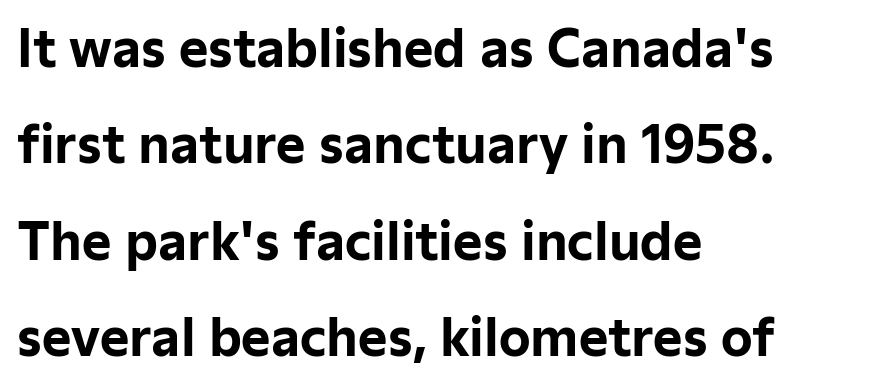
{"serif": "no", "italic": "no", "bold": "yes", "weight": "bold", "width": "normal", "stroke_contrast": "low", "x_height": "medium", "monospaced": "no", "underline": "no", "align": "left", "line_spacing": "loose", "line_spacing_ratio": 1.93, "letter_spacing": "normal", "letter_spacing_em": 0.0, "glyph_px": 50}
